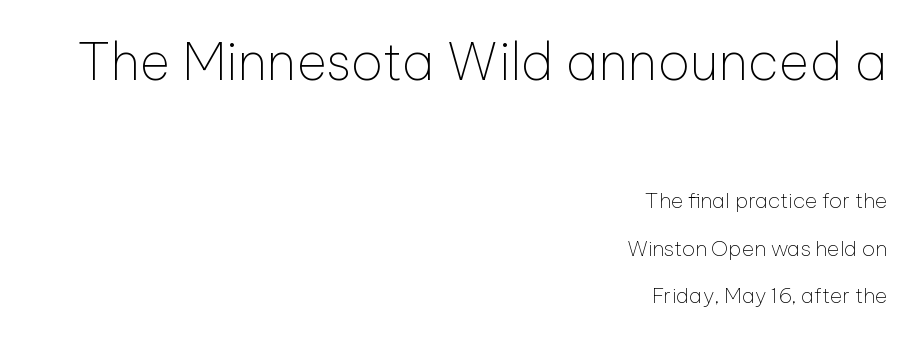
Q: Is the text bold? A: No.
Q: Is the text italic (slanted)? A: No, it is upright.
Q: Is the typeface a serif or a sans-serif typeface? A: Sans-serif.
Q: Is the text underlined? A: No.
Q: How is the paragraph aligned? A: Right-aligned.
Q: Is the spacing between letters normal or unusually wide? A: Normal.
Q: Is the spacing between lines tight, normal or loose? A: Loose.
Q: Which block of text is set in a larger size, the first (top) or the second (bottom)? A: The first (top) one.
Q: Width (condensed, normal, or wide)? A: Normal.
Q: Stroke contrast? A: Low.
Q: x-height? A: Medium.
Q: Monospaced? A: No.
